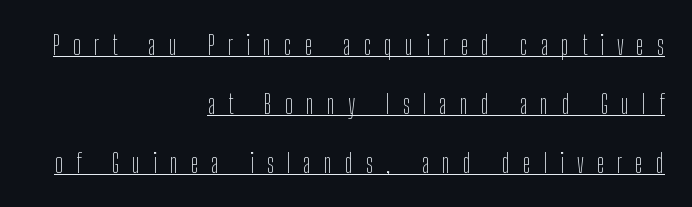
The image shows 27 px text type, upright; set right-aligned, loose line spacing (2.18x), unusually wide letter spacing (+0.47 em), underlined.
